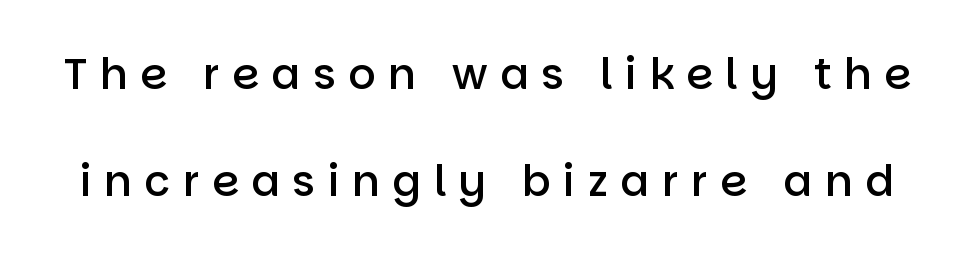
Q: Is the text bold? A: Semi-bold.
Q: Is the text italic (slanted)? A: No, it is upright.
Q: Is the typeface a serif or a sans-serif typeface? A: Sans-serif.
Q: Is the text underlined? A: No.
Q: Is the spacing between letters normal or unusually wide? A: Unusually wide.
Q: Is the spacing between lines tight, normal or loose? A: Loose.
Q: Width (condensed, normal, or wide)? A: Normal.
Q: Stroke contrast? A: Low.
Q: x-height? A: Large.
Q: Monospaced? A: No.
